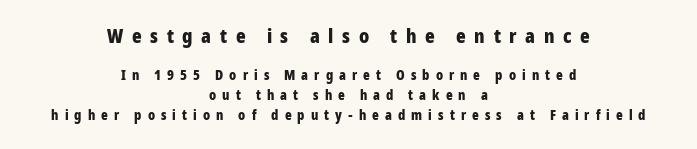
The image shows 20 px bold type, upright; set centered, normal line spacing (1.42x), unusually wide letter spacing (+0.43 em), not underlined; the first (top) block is 1.43x larger.
